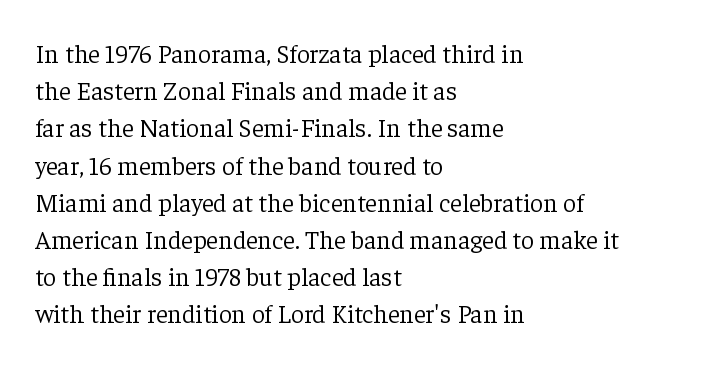
Q: Is the text bold? A: No.
Q: Is the text italic (slanted)? A: No, it is upright.
Q: Is the text underlined? A: No.
Q: How is the paragraph aligned? A: Left-aligned.
Q: Is the spacing between letters normal or unusually wide? A: Normal.
Q: Is the spacing between lines tight, normal or loose? A: Normal.
